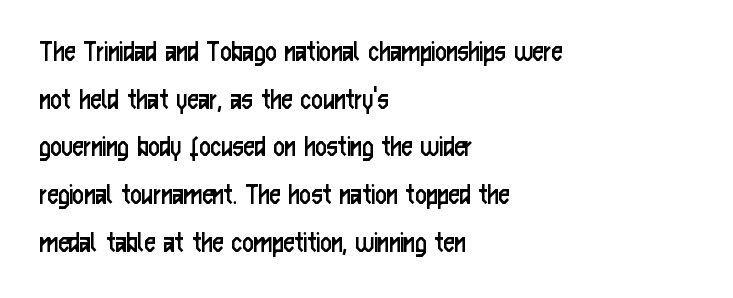
{"serif": "no", "italic": "no", "bold": "no", "weight": "regular", "width": "condensed", "stroke_contrast": "low", "x_height": "medium", "monospaced": "no", "underline": "no", "align": "left", "line_spacing": "normal", "line_spacing_ratio": 1.54, "letter_spacing": "normal", "letter_spacing_em": 0.0, "glyph_px": 31}
